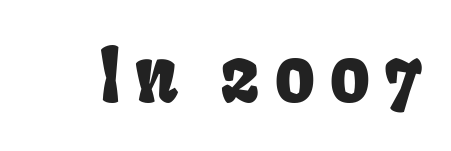
The type family on display is of the sans-serif kind. Underlining? Definitely not there. The rendering uses natural spacing where letterforms have individual widths.
